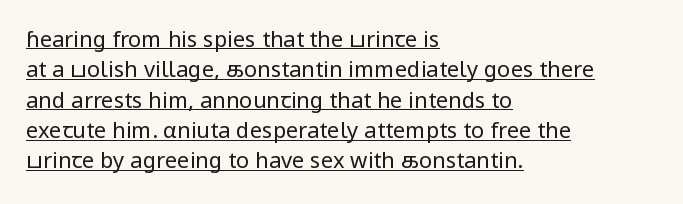
The image shows 22 px text type, upright; set left-aligned, normal line spacing (1.38x), normal letter spacing, underlined.
